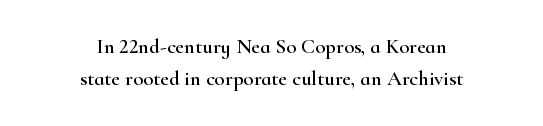
The image shows 21 px text type, upright; set centered, normal line spacing (1.53x), normal letter spacing, not underlined.
